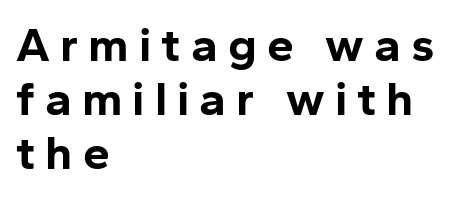
Vertical strokes here are truly vertical. The rag falls on the right side of this text block. The foot of each line stays bare and open. Compared with typical body copy, the letter spacing here is much looser.
